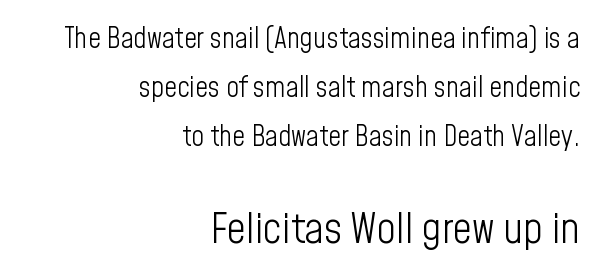
{"serif": "no", "italic": "no", "bold": "no", "weight": "light", "width": "condensed", "stroke_contrast": "low", "x_height": "medium", "monospaced": "no", "underline": "no", "align": "right", "line_spacing_ratio": 1.75, "letter_spacing": "normal", "letter_spacing_em": 0.0, "larger_block": "second", "size_ratio": 1.5, "glyph_px": 42}
